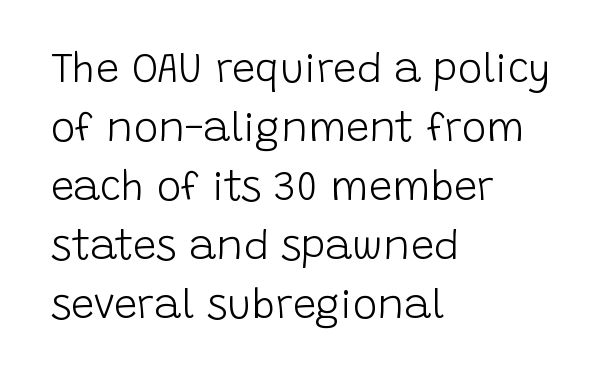
Unlike a traditional serif, this face leaves its strokes unadorned. Spacing verdict: proportional, widths tailored to each character. Lines of text with bare space underneath. Observe the ordinary spacing: letters are neighbours, not strangers. Baseline-to-baseline distance is the conventional proportion of letter height.
